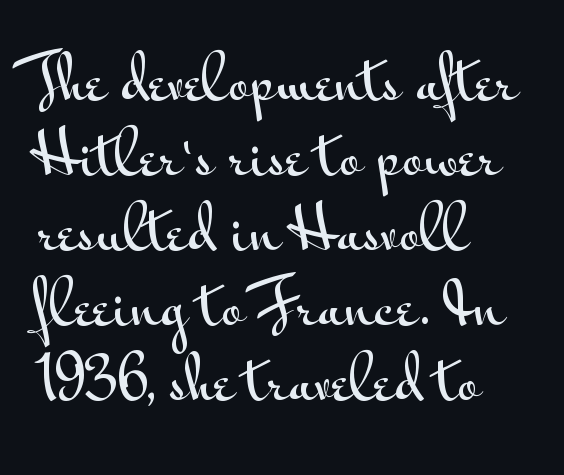
The image shows 59 px wide sans-serif type; set left-aligned, normal line spacing (1.27x), normal letter spacing, not underlined; medium stroke contrast and a small x-height.
